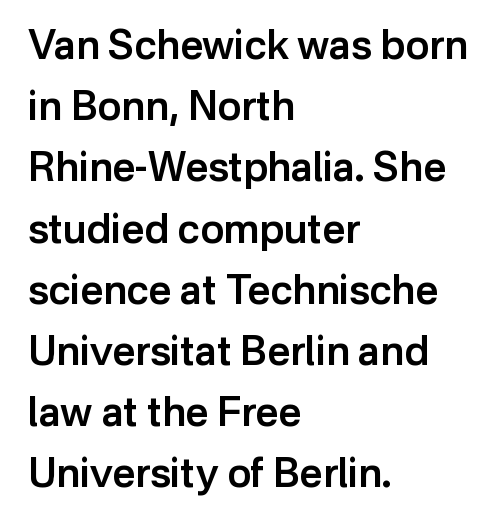
Q: Is the text bold? A: Semi-bold.
Q: Is the text italic (slanted)? A: No, it is upright.
Q: Is the typeface a serif or a sans-serif typeface? A: Sans-serif.
Q: Is the text underlined? A: No.
Q: How is the paragraph aligned? A: Left-aligned.
Q: Is the spacing between letters normal or unusually wide? A: Normal.
Q: Is the spacing between lines tight, normal or loose? A: Normal.
Q: Width (condensed, normal, or wide)? A: Normal.
Q: Stroke contrast? A: Low.
Q: x-height? A: Medium.
Q: Monospaced? A: No.
